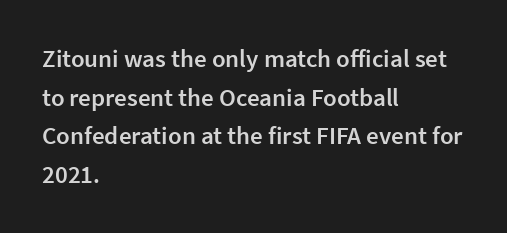
{"italic": "no", "bold": "semi", "underline": "no", "align": "left", "line_spacing": "normal", "line_spacing_ratio": 1.55, "letter_spacing": "normal", "letter_spacing_em": 0.0, "glyph_px": 25}
